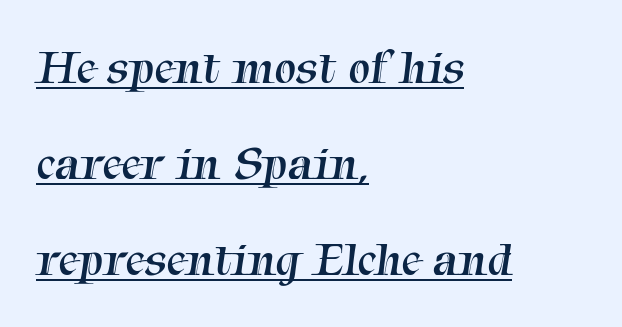
The image shows 49 px regular-weight serif type; set left-aligned, loose line spacing (1.96x), normal letter spacing, underlined; medium stroke contrast and a medium x-height.
